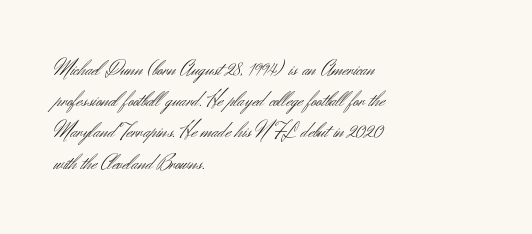
Every row of glyphs begins at an identical x-position on the left. The typesetting does not lean heavy: it is not bold. One glance says typical: line gaps are just what's usual. Underlining? Definitely not there.
